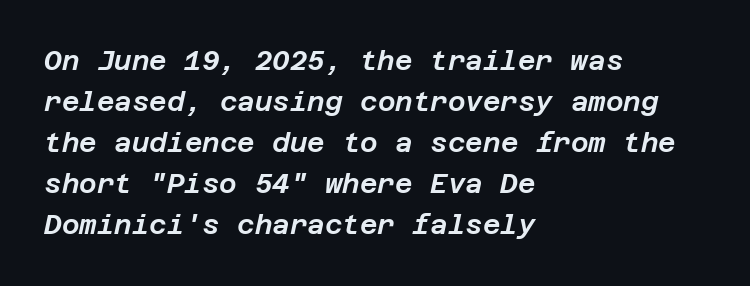
Q: Is the text italic (slanted)? A: Yes, it leans right by about 12 degrees.
Q: Is the text underlined? A: No.
Q: How is the paragraph aligned? A: Left-aligned.
Q: Is the spacing between letters normal or unusually wide? A: Normal.
Q: Is the spacing between lines tight, normal or loose? A: Normal.
